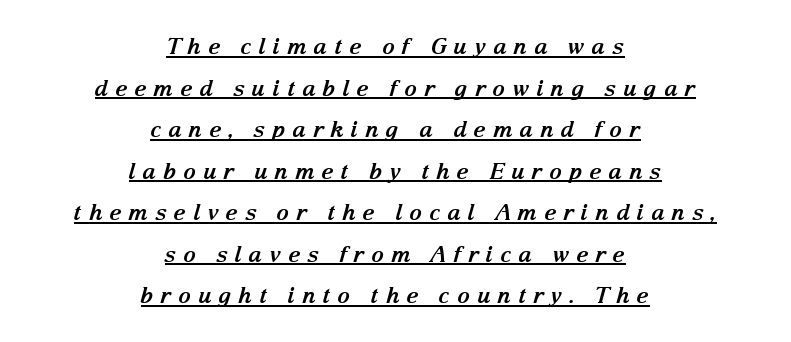
Q: Is the text bold? A: Yes.
Q: Is the text italic (slanted)? A: Yes, it leans right by about 15 degrees.
Q: Is the text underlined? A: Yes.
Q: How is the paragraph aligned? A: Centered.
Q: Is the spacing between letters normal or unusually wide? A: Unusually wide.
